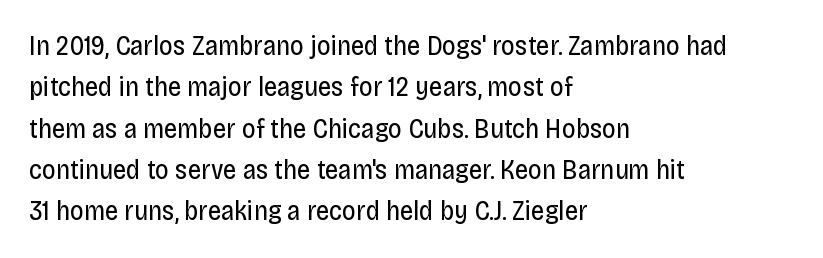
Q: Is the text bold? A: No.
Q: Is the text italic (slanted)? A: No, it is upright.
Q: Is the text underlined? A: No.
Q: How is the paragraph aligned? A: Left-aligned.
Q: Is the spacing between letters normal or unusually wide? A: Normal.
Q: Is the spacing between lines tight, normal or loose? A: Normal.
